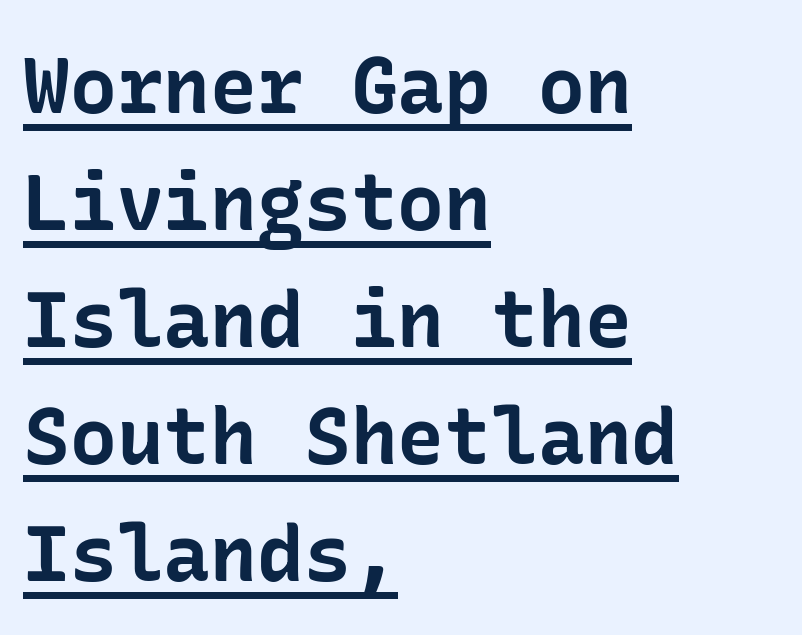
{"serif": "no", "italic": "no", "bold": "yes", "weight": "bold", "width": "normal", "stroke_contrast": "low", "x_height": "medium", "underline": "yes", "align": "left", "line_spacing": "normal", "line_spacing_ratio": 1.5, "letter_spacing": "normal", "letter_spacing_em": 0.0, "glyph_px": 78}
